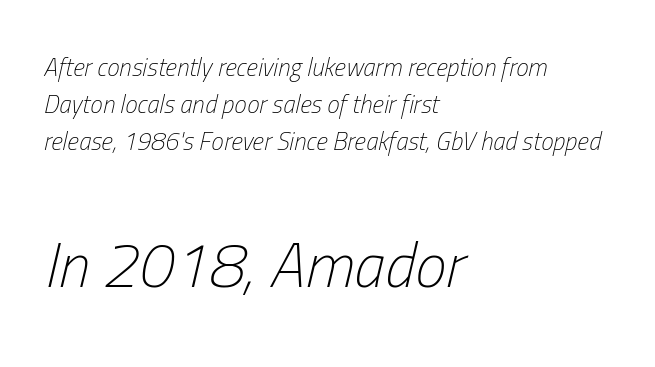
{"italic": "yes", "lean": "right", "slant_degrees": 13, "bold": "no", "weight": "light", "width": "condensed", "stroke_contrast": "low", "x_height": "medium", "monospaced": "no", "underline": "no", "align": "left", "line_spacing": "normal", "line_spacing_ratio": 1.48, "letter_spacing": "normal", "letter_spacing_em": 0.0, "larger_block": "second", "size_ratio": 2.52, "glyph_px": 63}
